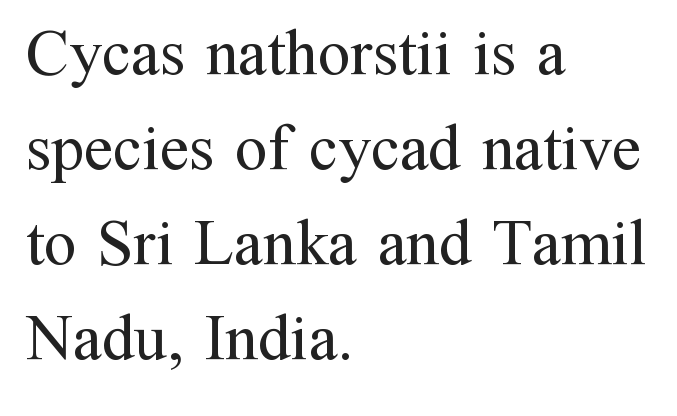
{"serif": "yes", "italic": "no", "bold": "no", "weight": "regular", "width": "normal", "stroke_contrast": "medium", "x_height": "medium", "monospaced": "no", "underline": "no", "align": "left", "line_spacing": "normal", "line_spacing_ratio": 1.46, "letter_spacing": "normal", "letter_spacing_em": 0.0, "glyph_px": 65}
